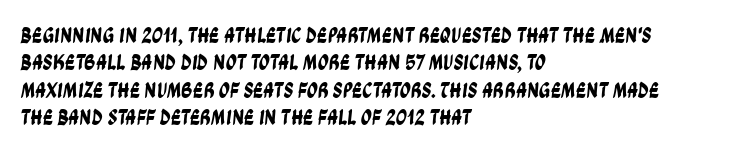
The image shows 22 px text type; set left-aligned, line spacing 1.24x, normal letter spacing, not underlined.
